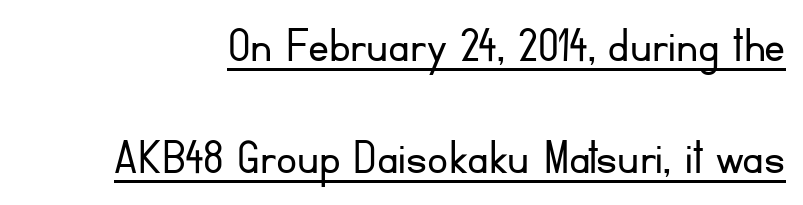
The image shows 52 px light sans-serif type, upright; set loose line spacing (2.16x), normal letter spacing, underlined; low stroke contrast and a small x-height.
